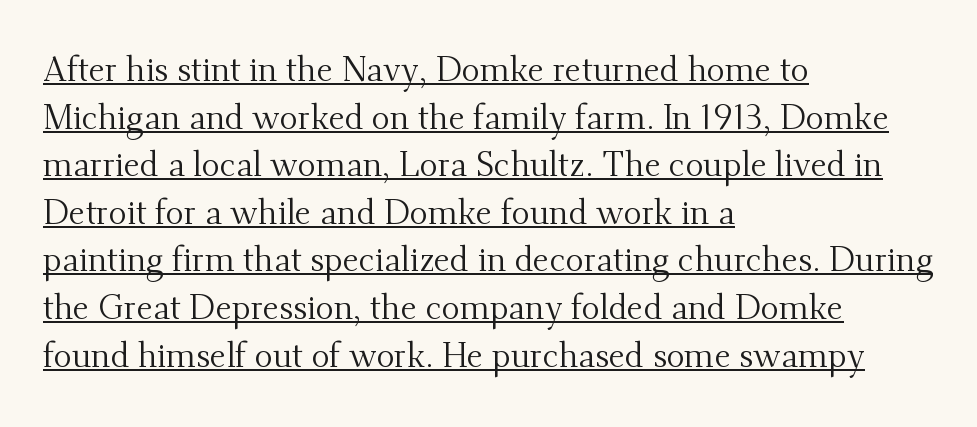
Proportional: the letters do not fall into vertical columns. Weight: in the light-to-regular range. Posture: straight, roman, zero tilt. Every word sits above its own underline. Does the copy run flush right? No — it runs flush left. Compared with typical paragraphs, the rows here are spaced about the same.
